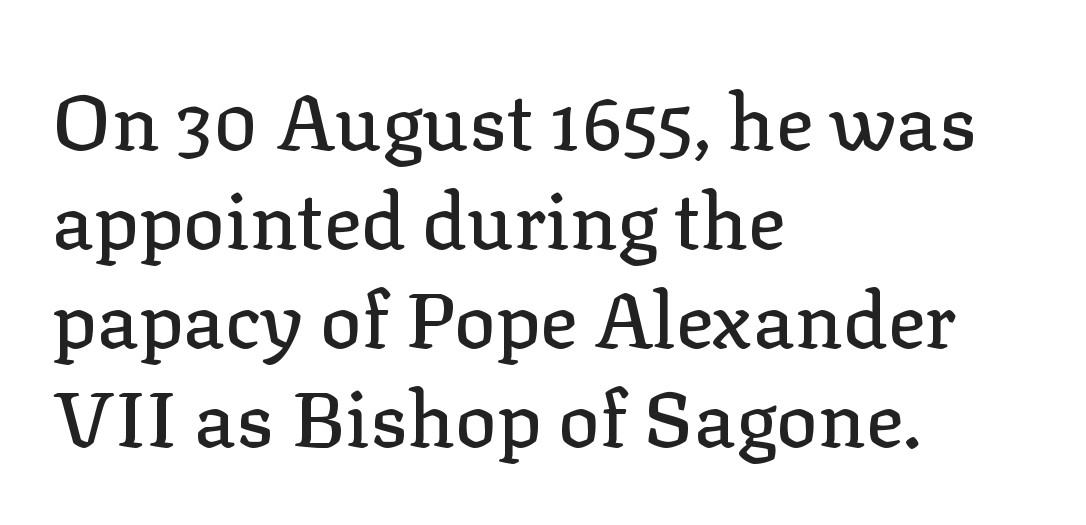
The text block is weighted toward the left margin, trailing off unevenly rightward. Is this a fixed-width face? No — the glyphs have proportional, varying widths. The specimen reads as upright at a glance. The passage shown stacks its lines at a standard gap.
